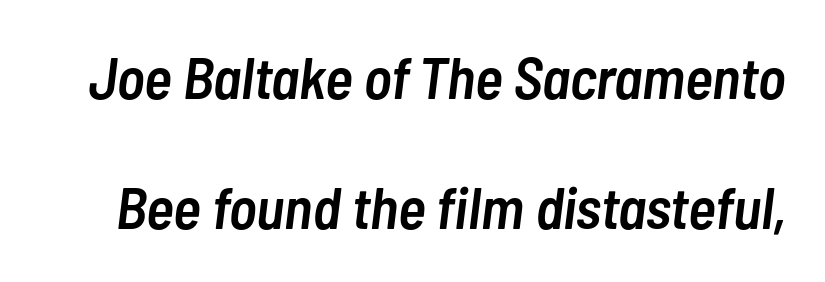
The image shows 59 px semibold, condensed type, italic (leaning right); set loose line spacing (2.21x), normal letter spacing, not underlined; low stroke contrast and a medium x-height.
